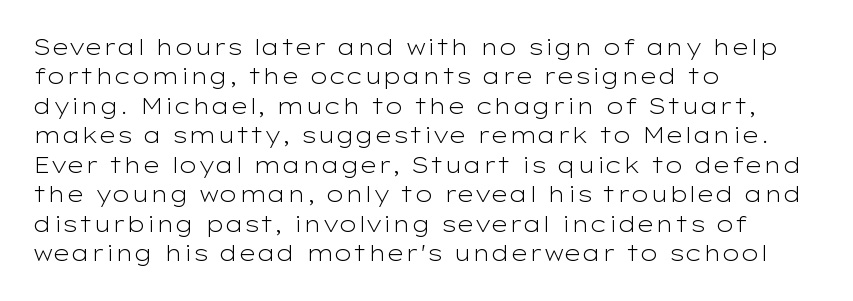
{"italic": "no", "bold": "no", "underline": "no", "align": "left", "line_spacing": "normal", "line_spacing_ratio": 1.34, "letter_spacing": "normal", "letter_spacing_em": 0.0, "glyph_px": 22}
